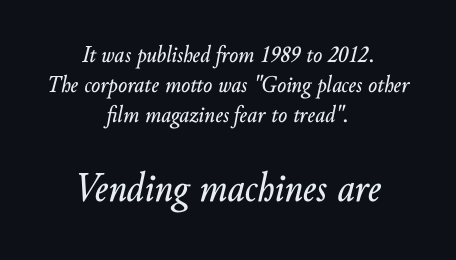
Character size in the trailing block exceeds that of the leading block. There is no visible air inserted between adjacent glyphs. Descenders hang freely into open space. The letters advance in unequal steps, a hallmark of proportional type. Slant detected: the letters are inclined.
